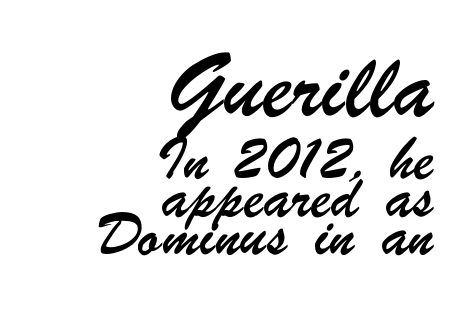
The passage is arranged like a letterhead date or caption credit — flush right. The line-height multiplier appears to be the usual default. Words float on clear page, feet unadorned. The tracking reads as untouched default to a designer's eye.
